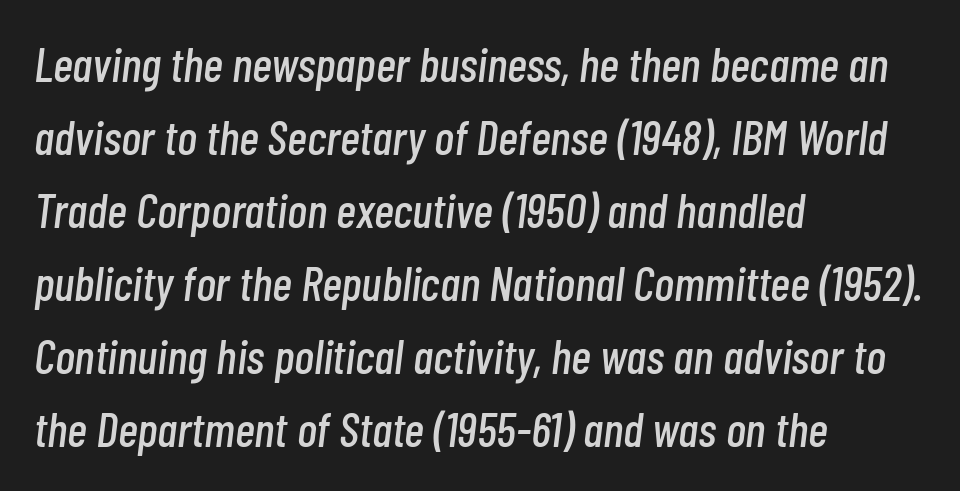
{"italic": "yes", "lean": "right", "slant_degrees": 7, "width": "condensed", "stroke_contrast": "low", "x_height": "medium", "monospaced": "no", "underline": "no", "align": "left", "line_spacing": "normal", "line_spacing_ratio": 1.52, "letter_spacing": "normal", "letter_spacing_em": 0.0, "glyph_px": 48}
